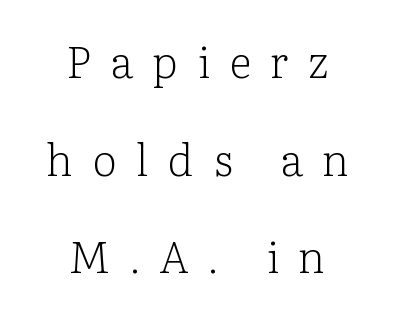
The image shows 44 px light serif type, upright; set centered, loose line spacing (2.22x), unusually wide letter spacing (+0.44 em), not underlined; low stroke contrast and a medium x-height.
